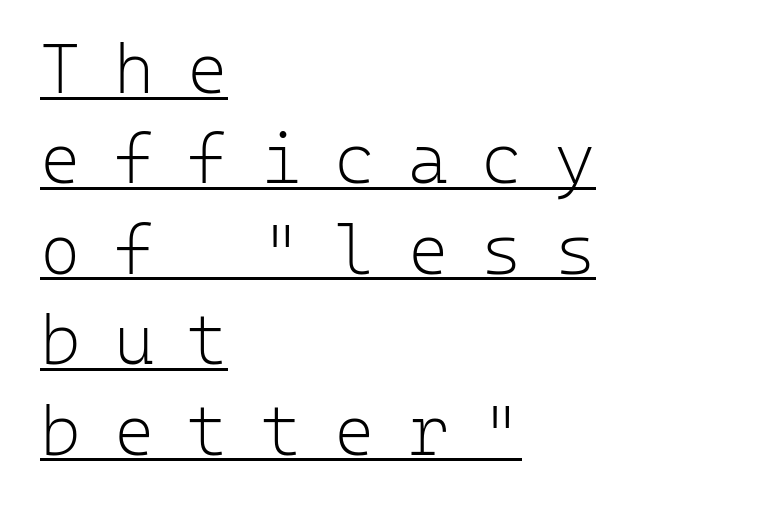
{"serif": "no", "italic": "no", "bold": "no", "weight": "light", "width": "normal", "stroke_contrast": "low", "x_height": "medium", "monospaced": "yes", "underline": "yes", "align": "left", "line_spacing": "normal", "line_spacing_ratio": 1.31, "letter_spacing": "wide", "letter_spacing_em": 0.48, "glyph_px": 69}
